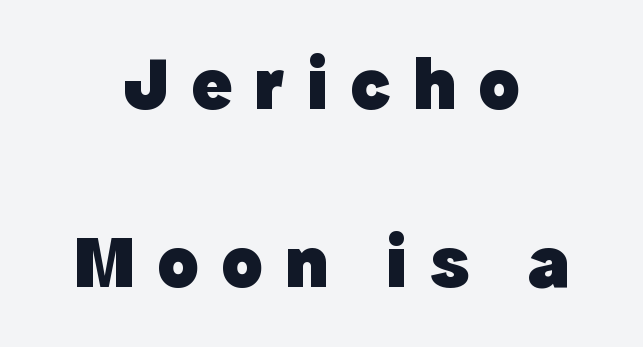
Q: Is the text bold? A: Yes.
Q: Is the text italic (slanted)? A: No, it is upright.
Q: Is the typeface a serif or a sans-serif typeface? A: Sans-serif.
Q: Is the text underlined? A: No.
Q: How is the paragraph aligned? A: Centered.
Q: Is the spacing between letters normal or unusually wide? A: Unusually wide.
Q: Is the spacing between lines tight, normal or loose? A: Loose.
Q: Width (condensed, normal, or wide)? A: Normal.
Q: x-height? A: Medium.
Q: Monospaced? A: No.
